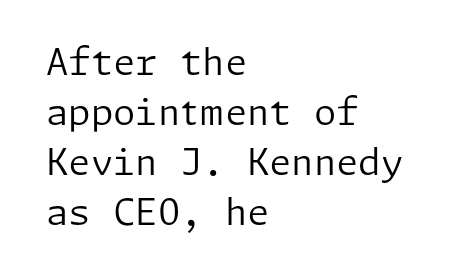
Q: Is the text bold? A: No.
Q: Is the text italic (slanted)? A: No, it is upright.
Q: Is the typeface a serif or a sans-serif typeface? A: Sans-serif.
Q: Is the text underlined? A: No.
Q: How is the paragraph aligned? A: Left-aligned.
Q: Is the spacing between letters normal or unusually wide? A: Normal.
Q: Is the spacing between lines tight, normal or loose? A: Normal.
Q: Width (condensed, normal, or wide)? A: Normal.
Q: Stroke contrast? A: Low.
Q: x-height? A: Medium.
